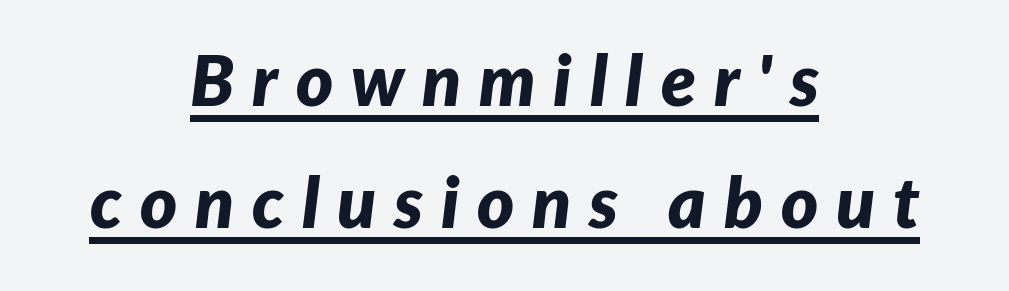
The image shows 71 px bold type, italic (leaning right); set centered, line spacing 1.72x, unusually wide letter spacing (+0.25 em), underlined; low stroke contrast and a medium x-height.
